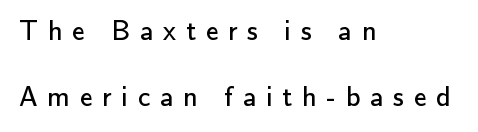
A typesetter would call this proportional, since set widths differ per character. This sample uses expanded letter spacing, leaving extra air between glyphs. Line starts are locked; line ends wander. The passage shown is not underscored anywhere.
